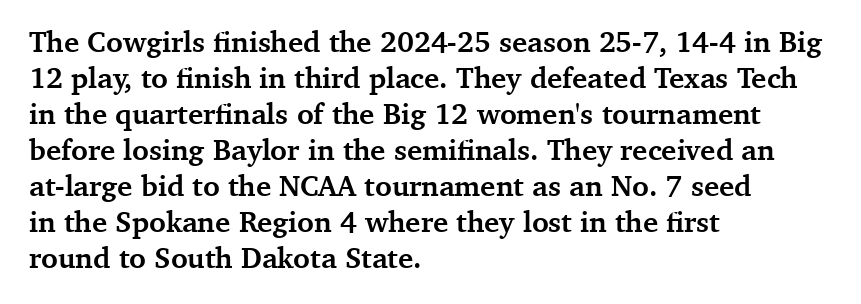
The passage shown is not underscored anywhere. Compared with a centered layout, this one pins lines to the left instead. The line texture is even and compact thanks to regular tracking. Strong, thick strokes mark this as bold type.
